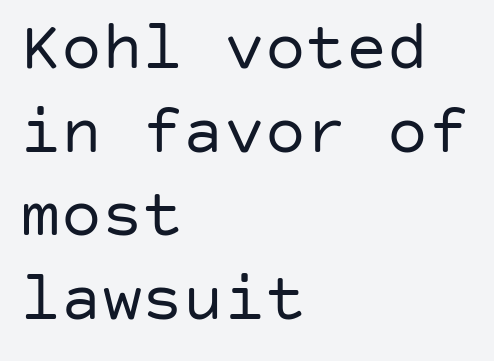
{"serif": "no", "italic": "no", "bold": "no", "weight": "regular", "width": "normal", "stroke_contrast": "low", "x_height": "large", "underline": "no", "align": "left", "line_spacing_ratio": 1.23, "letter_spacing": "normal", "letter_spacing_em": 0.0, "glyph_px": 68}
